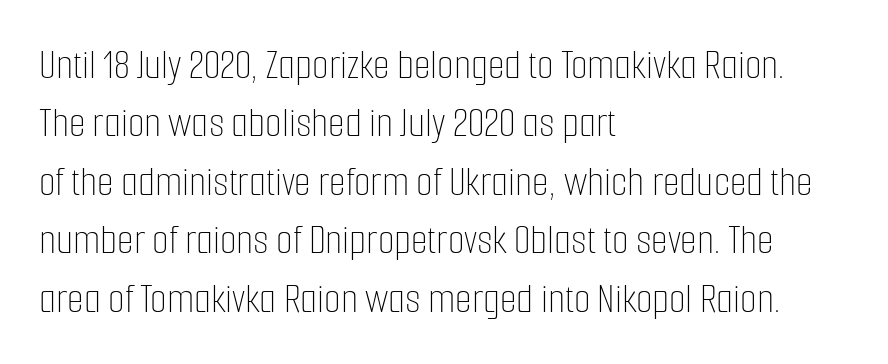
Q: Is the text bold? A: No.
Q: Is the text italic (slanted)? A: No, it is upright.
Q: Is the text underlined? A: No.
Q: How is the paragraph aligned? A: Left-aligned.
Q: Is the spacing between letters normal or unusually wide? A: Normal.
Q: Is the spacing between lines tight, normal or loose? A: Normal.
Q: Width (condensed, normal, or wide)? A: Condensed.
Q: Stroke contrast? A: Low.
Q: x-height? A: Medium.
Q: Monospaced? A: No.
